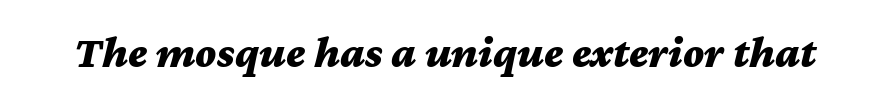
Q: Is the text bold? A: Yes.
Q: Is the text italic (slanted)? A: Yes, it leans right by about 12 degrees.
Q: Is the text underlined? A: No.
Q: Is the spacing between letters normal or unusually wide? A: Normal.
Q: Width (condensed, normal, or wide)? A: Wide.
Q: Stroke contrast? A: Medium.
Q: x-height? A: Medium.
Q: Monospaced? A: No.
